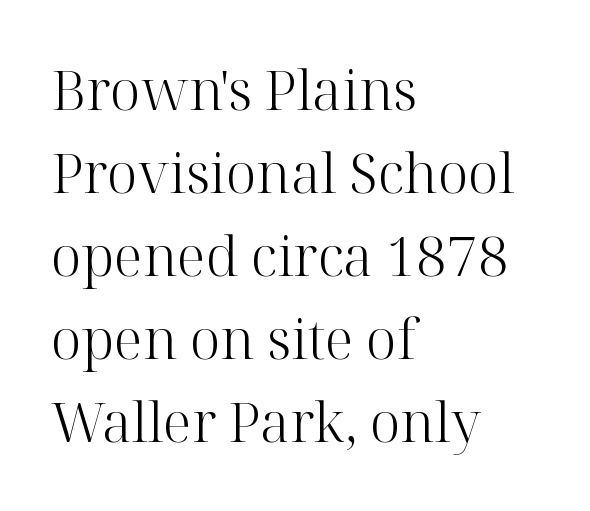
{"serif": "yes", "italic": "no", "bold": "no", "weight": "light", "width": "normal", "stroke_contrast": "high", "x_height": "medium", "monospaced": "no", "underline": "no", "align": "left", "line_spacing": "normal", "line_spacing_ratio": 1.51, "letter_spacing": "normal", "letter_spacing_em": 0.0, "glyph_px": 55}
